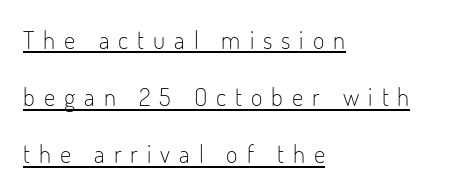
Q: Is the text bold? A: No.
Q: Is the text italic (slanted)? A: No, it is upright.
Q: Is the text underlined? A: Yes.
Q: How is the paragraph aligned? A: Left-aligned.
Q: Is the spacing between letters normal or unusually wide? A: Unusually wide.
Q: Is the spacing between lines tight, normal or loose? A: Loose.
